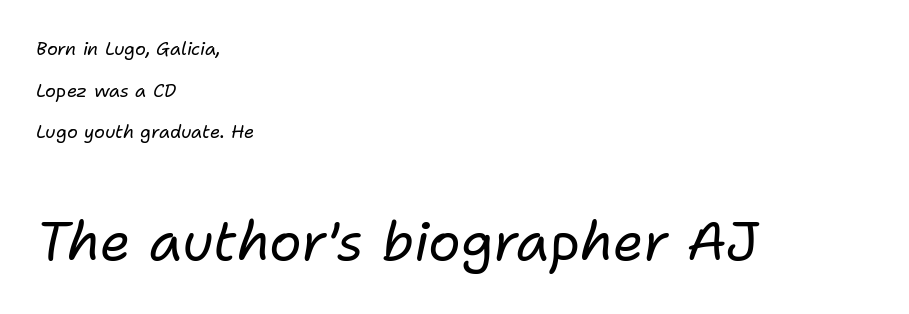
The image shows 54 px regular-weight type, italic (leaning right); set left-aligned, loose line spacing (2.31x), normal letter spacing, not underlined; the second (bottom) block is 3.0x larger; low stroke contrast and a medium x-height.
